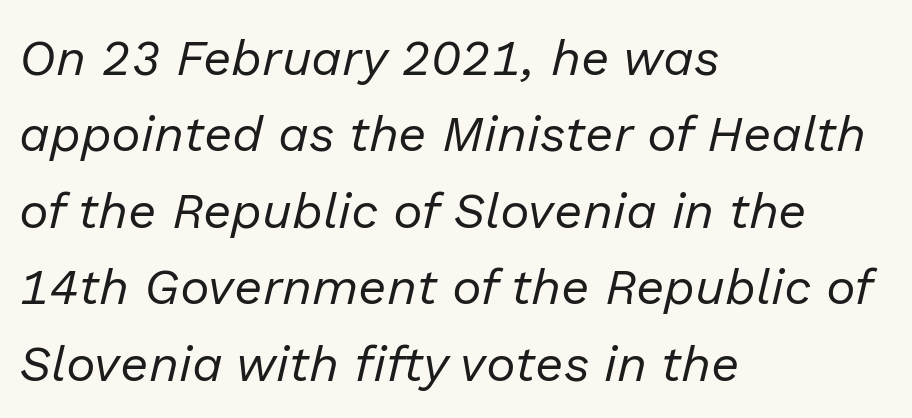
The image shows 50 px regular-weight type, italic (leaning right); set left-aligned, normal line spacing (1.53x), normal letter spacing, not underlined; low stroke contrast and a medium x-height.
